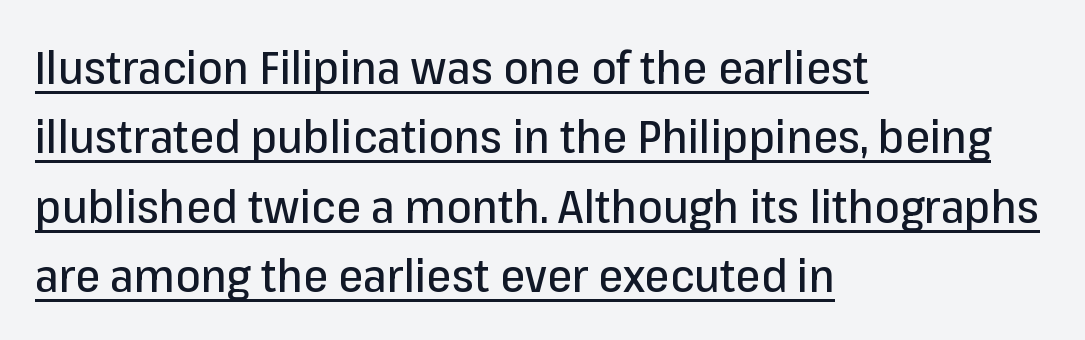
{"serif": "no", "italic": "no", "width": "normal", "stroke_contrast": "low", "x_height": "medium", "monospaced": "no", "underline": "yes", "align": "left", "line_spacing": "normal", "line_spacing_ratio": 1.54, "letter_spacing": "normal", "letter_spacing_em": 0.0, "glyph_px": 45}
